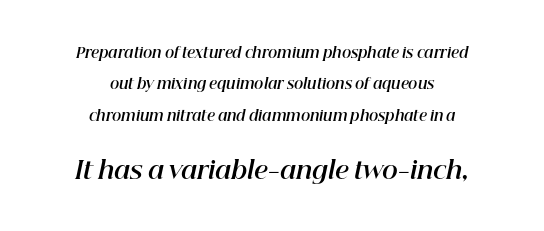
The block of text is sparse from top to bottom, with ample space between rows. Slanted lettering throughout. A student would call this center alignment; a typographer would say set centered. Tracking here is standard; glyphs follow each other at the usual distance. Typesetter's note: full bold, strokes at maximum text heaviness. Small over large — that's the arrangement of the two blocks here.
